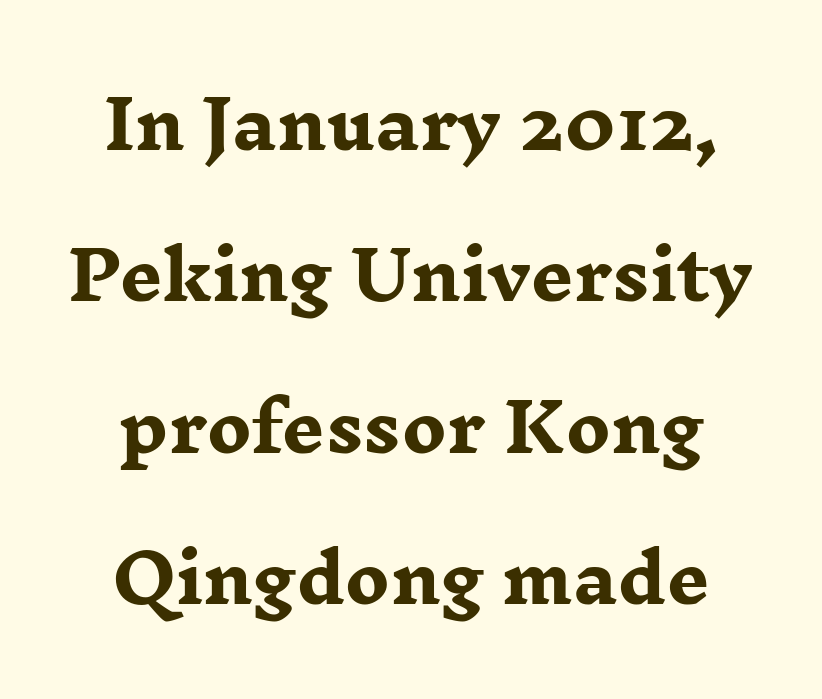
{"serif": "yes", "italic": "no", "bold": "yes", "weight": "heavy", "width": "wide", "stroke_contrast": "low", "x_height": "medium", "monospaced": "no", "underline": "no", "align": "center", "line_spacing": "loose", "line_spacing_ratio": 2.26, "letter_spacing": "normal", "letter_spacing_em": 0.0, "glyph_px": 67}
